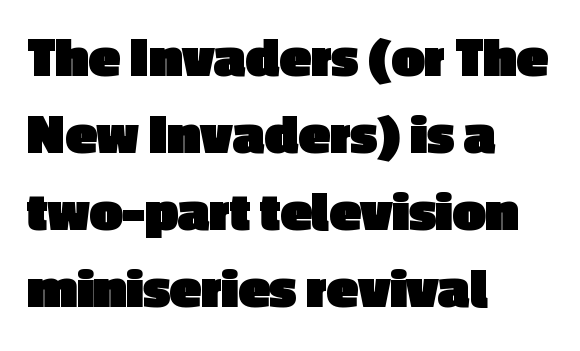
{"serif": "no", "italic": "no", "bold": "yes", "weight": "heavy", "width": "normal", "x_height": "medium", "monospaced": "no", "underline": "no", "align": "left", "line_spacing": "normal", "line_spacing_ratio": 1.33, "letter_spacing": "normal", "letter_spacing_em": 0.0, "glyph_px": 58}
